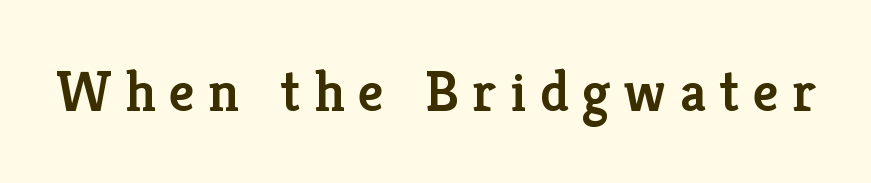
Q: Is the text bold? A: Semi-bold.
Q: Is the text italic (slanted)? A: No, it is upright.
Q: Is the typeface a serif or a sans-serif typeface? A: Serif.
Q: Is the text underlined? A: No.
Q: Is the spacing between letters normal or unusually wide? A: Unusually wide.
Q: Width (condensed, normal, or wide)? A: Normal.
Q: Stroke contrast? A: Low.
Q: x-height? A: Medium.
Q: Monospaced? A: No.
